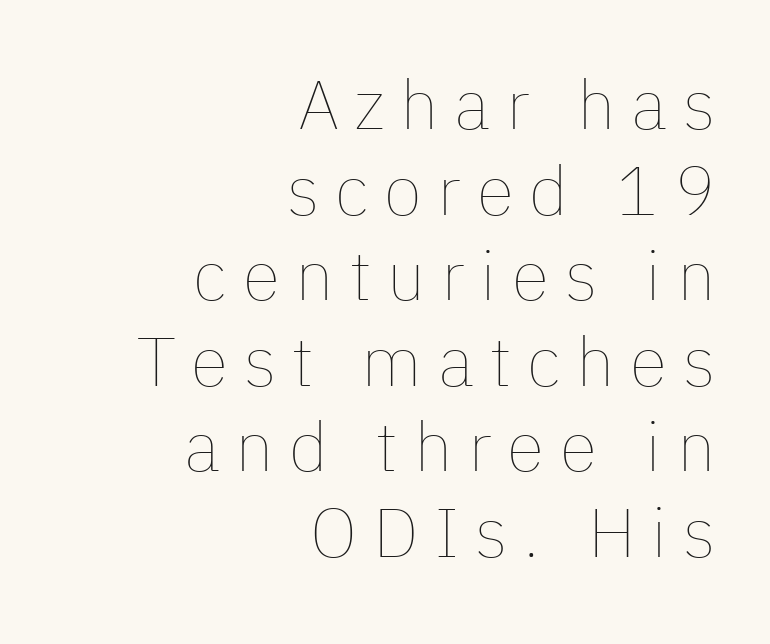
The image shows 69 px thin type, upright; set right-aligned, line spacing 1.24x, unusually wide letter spacing (+0.23 em), not underlined; low stroke contrast and a medium x-height.
